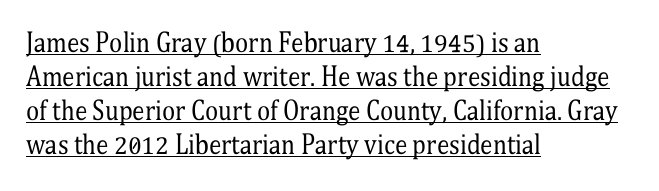
{"italic": "no", "bold": "no", "underline": "yes", "align": "left", "line_spacing": "normal", "line_spacing_ratio": 1.36, "letter_spacing": "normal", "letter_spacing_em": 0.0, "glyph_px": 25}
